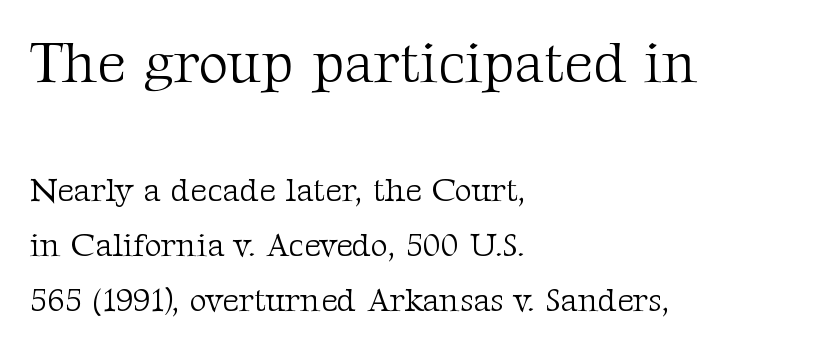
Q: Is the text bold? A: No.
Q: Is the text italic (slanted)? A: No, it is upright.
Q: Is the typeface a serif or a sans-serif typeface? A: Serif.
Q: Is the text underlined? A: No.
Q: How is the paragraph aligned? A: Left-aligned.
Q: Is the spacing between letters normal or unusually wide? A: Normal.
Q: Is the spacing between lines tight, normal or loose? A: Normal.
Q: Which block of text is set in a larger size, the first (top) or the second (bottom)? A: The first (top) one.
Q: Width (condensed, normal, or wide)? A: Normal.
Q: Stroke contrast? A: Medium.
Q: x-height? A: Medium.
Q: Monospaced? A: No.
